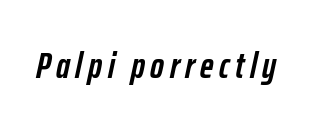
Does the weight exceed regular? Yes, all the way to bold. Only glyphs here, with clear space below each row. You could not count columns in this text — the font is proportionally spaced. The passage shown leans; its letterforms are oblique.
